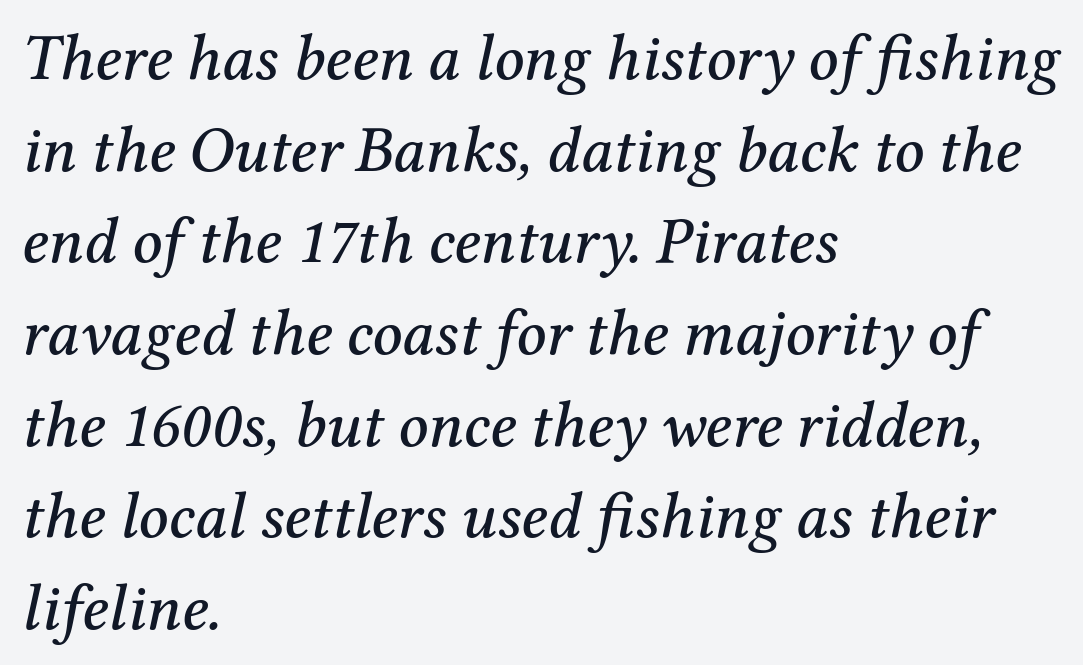
Q: Is the text italic (slanted)? A: Yes, it leans right by about 12 degrees.
Q: Is the typeface a serif or a sans-serif typeface? A: Serif.
Q: Is the text underlined? A: No.
Q: How is the paragraph aligned? A: Left-aligned.
Q: Is the spacing between letters normal or unusually wide? A: Normal.
Q: Is the spacing between lines tight, normal or loose? A: Normal.
Q: Width (condensed, normal, or wide)? A: Normal.
Q: Stroke contrast? A: Medium.
Q: x-height? A: Medium.
Q: Monospaced? A: No.
